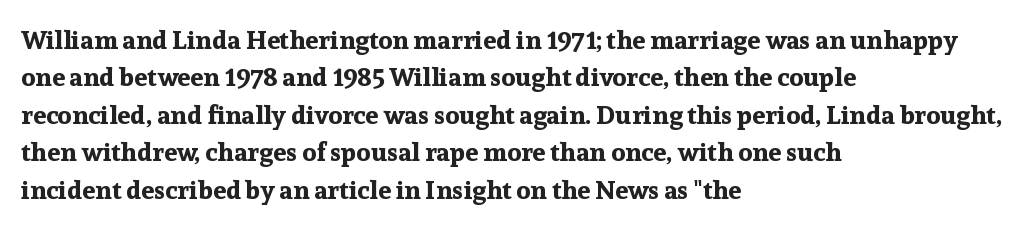
When letters stand straight like this, we call the style roman or upright. A clean baseline with only descenders dipping below it. Horizontally, the lines are justified to the leading edge only. Is there much room between lines? A standard amount, neither cramped nor airy.
